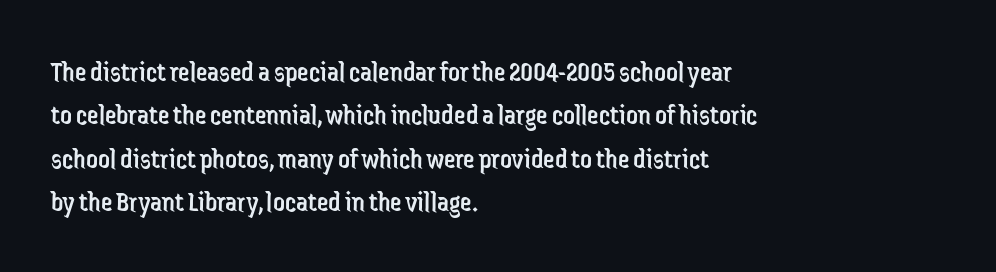
Heft: none added — not bold. You can tell it's not italic because the verticals are truly vertical. If you measured baseline to baseline, you'd find a middling distance. The gap between lines stays unmarked. Nobody touched the tracking dial on this one.
